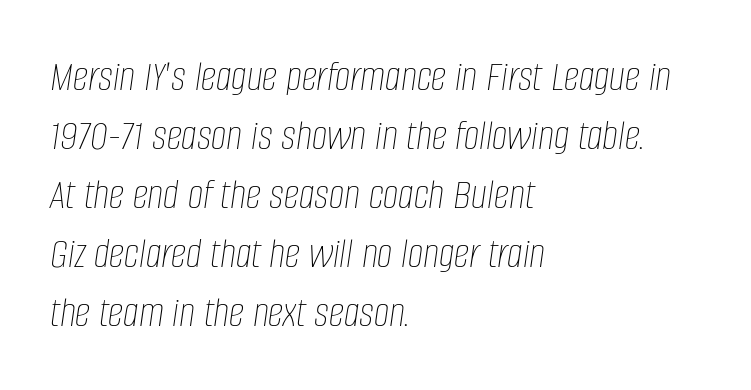
Italic: yes, the glyphs are oblique. Where is the straight margin? On the left. No letter is thick-stroked: the sample isn't bold. Each letter keeps its own natural width here, so spacing adapts to shape. The space directly below the letters is spotless.
